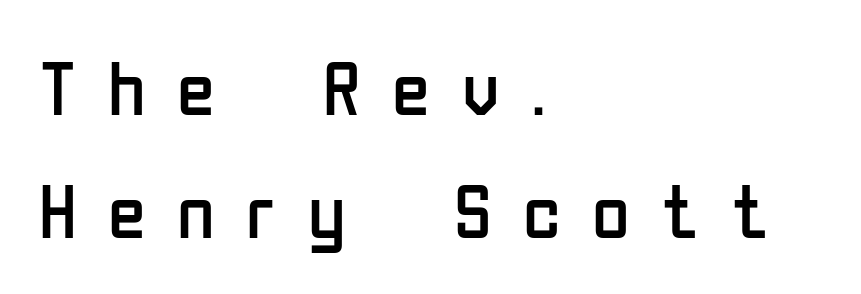
Q: Is the text bold? A: No.
Q: Is the text italic (slanted)? A: No, it is upright.
Q: Is the typeface a serif or a sans-serif typeface? A: Sans-serif.
Q: Is the text underlined? A: No.
Q: How is the paragraph aligned? A: Left-aligned.
Q: Is the spacing between letters normal or unusually wide? A: Unusually wide.
Q: Is the spacing between lines tight, normal or loose? A: Normal.
Q: Width (condensed, normal, or wide)? A: Condensed.
Q: Stroke contrast? A: Low.
Q: x-height? A: Medium.
Q: Monospaced? A: No.
